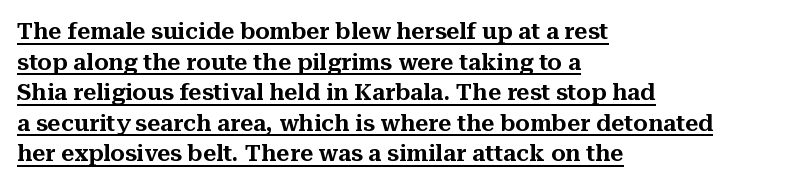
The image shows 23 px text type, upright; set left-aligned, normal line spacing (1.33x), normal letter spacing, underlined.
